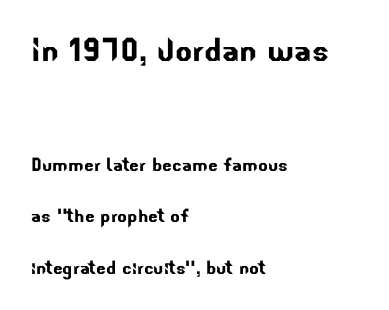
You could not count columns in this text — the font is proportionally spaced. Summary of vertical rhythm: relaxed, with wide interline spacing. The first block has been scaled up relative to the second. This rendering features lettering with no underline.
